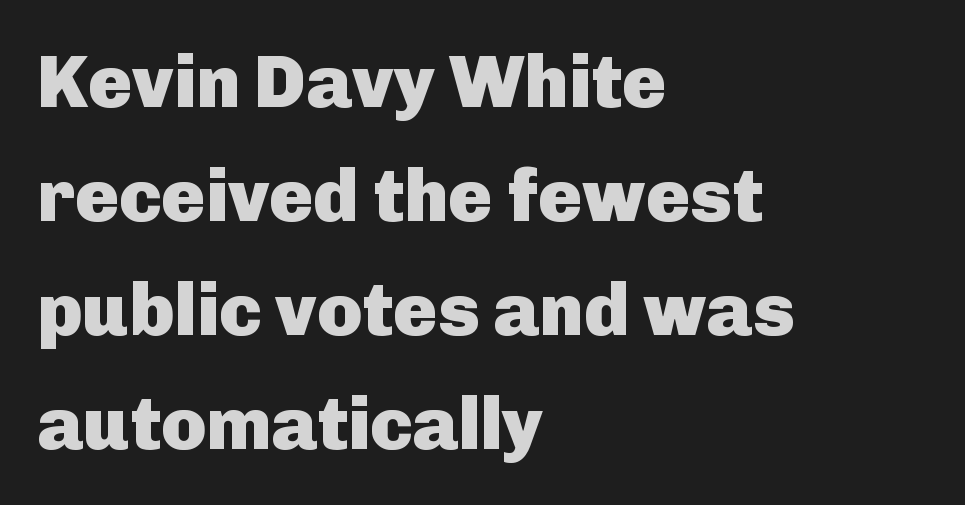
Notice how the passage keeps a crisp vertical edge on the left only. The strip under each line holds only bare page. These lines were composed using upright roman letters. The rendering keeps characters at their native spacing. The passage shown stacks its lines at a standard gap.
